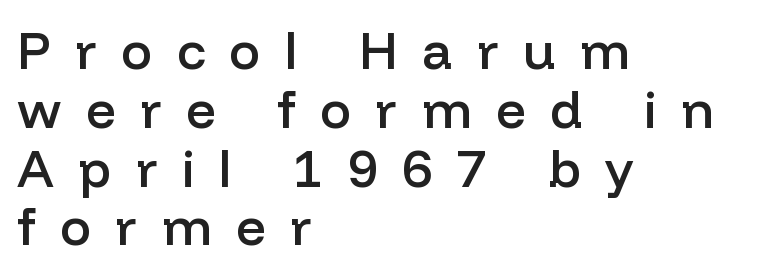
The image shows 52 px semibold sans-serif type, upright; set left-aligned, tight line spacing (1.13x), unusually wide letter spacing (+0.47 em), not underlined; low stroke contrast and a medium x-height.
